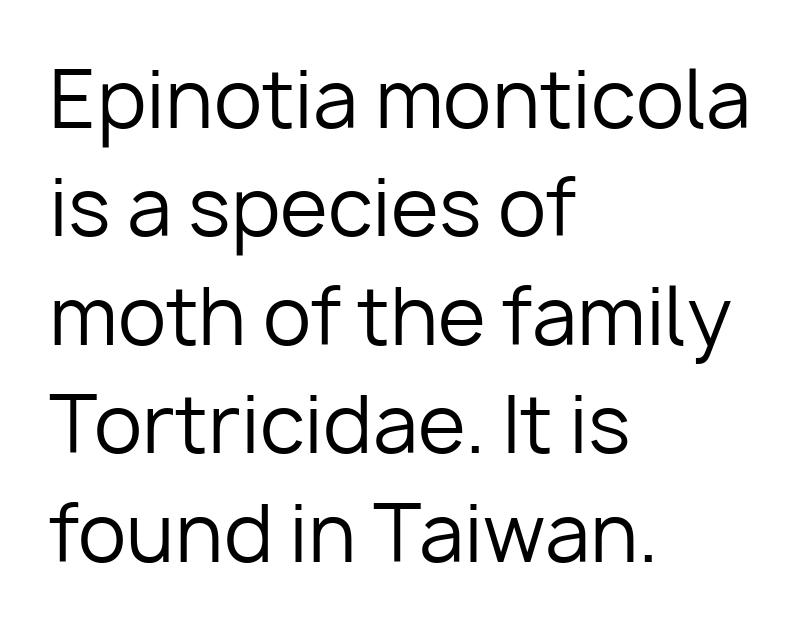
Letter spacing: default. Weight: regular or lighter. The designer went with a sans here, leaving each stem footless. The zone under the glyphs is completely vacant. Horizontally, the lines are justified to the leading edge only.
